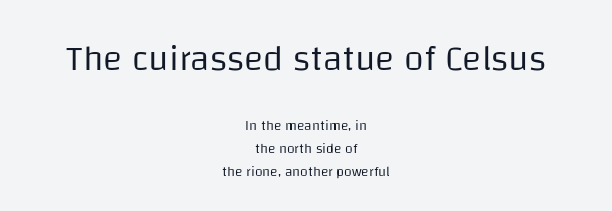
Q: Is the text bold? A: No.
Q: Is the text italic (slanted)? A: No, it is upright.
Q: Is the typeface a serif or a sans-serif typeface? A: Sans-serif.
Q: Is the text underlined? A: No.
Q: How is the paragraph aligned? A: Centered.
Q: Is the spacing between letters normal or unusually wide? A: Normal.
Q: Is the spacing between lines tight, normal or loose? A: Normal.
Q: Which block of text is set in a larger size, the first (top) or the second (bottom)? A: The first (top) one.
Q: Width (condensed, normal, or wide)? A: Normal.
Q: Stroke contrast? A: Low.
Q: x-height? A: Large.
Q: Monospaced? A: No.
